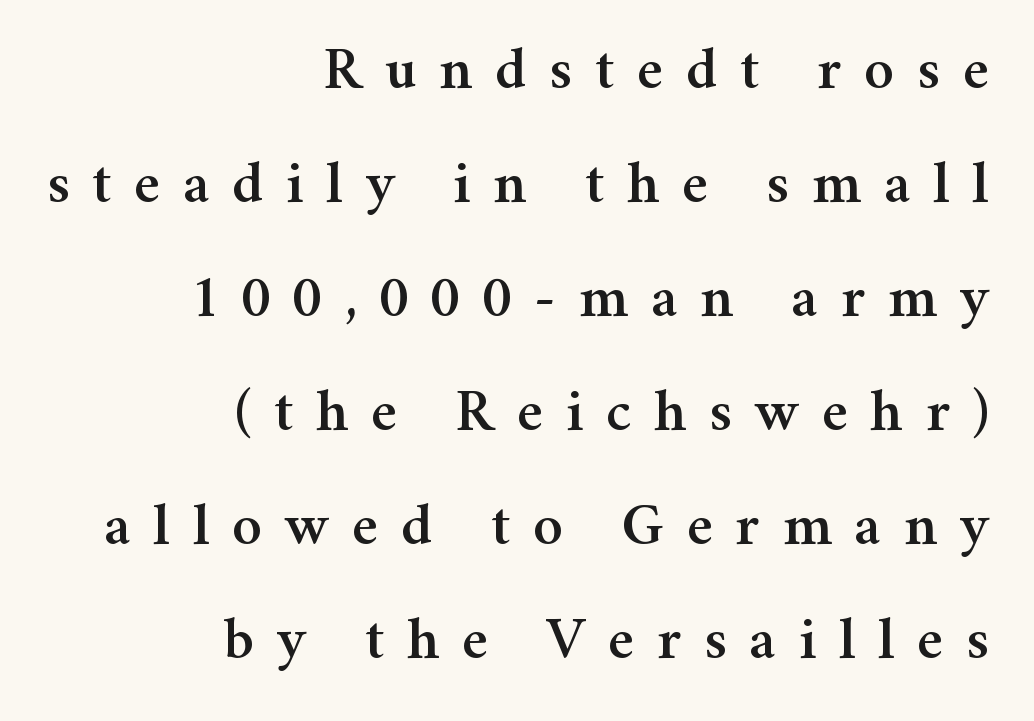
{"serif": "yes", "italic": "no", "width": "normal", "stroke_contrast": "medium", "x_height": "medium", "monospaced": "no", "underline": "no", "align": "right", "line_spacing": "loose", "line_spacing_ratio": 1.9, "letter_spacing": "wide", "letter_spacing_em": 0.38, "glyph_px": 60}
